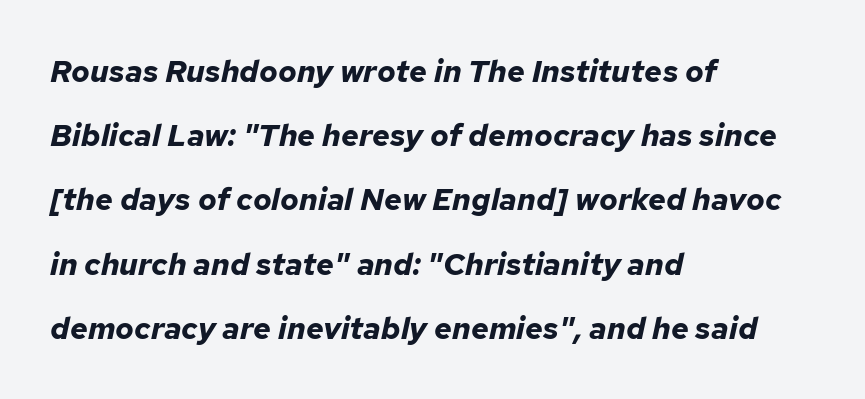
The image shows 31 px bold type, italic (leaning right); set left-aligned, loose line spacing (2.07x), normal letter spacing, not underlined; low stroke contrast and a medium x-height.
